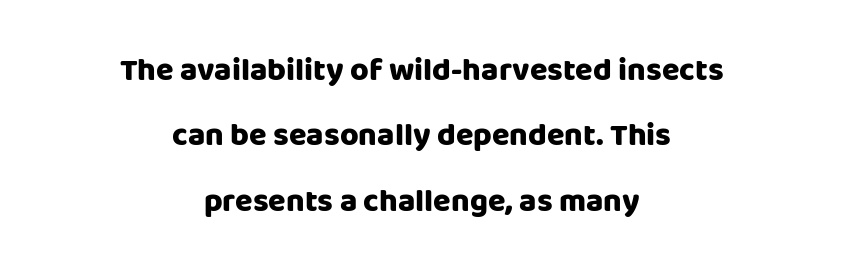
The image shows 32 px heavy sans-serif type, upright; set centered, loose line spacing (2.04x), normal letter spacing, not underlined; low stroke contrast and a large x-height.
